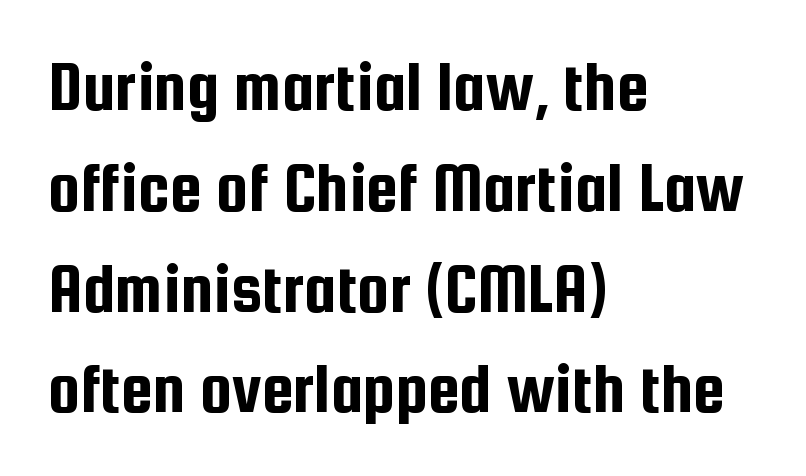
{"serif": "no", "italic": "no", "width": "condensed", "stroke_contrast": "low", "x_height": "medium", "monospaced": "no", "underline": "no", "align": "left", "line_spacing": "normal", "line_spacing_ratio": 1.4, "letter_spacing": "normal", "letter_spacing_em": 0.0, "glyph_px": 72}
